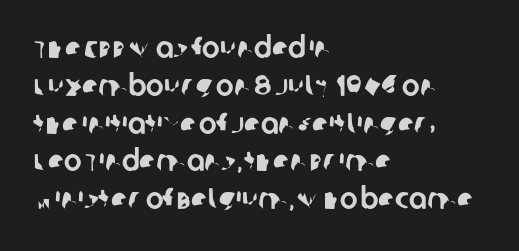
{"serif": "no", "width": "normal", "stroke_contrast": "low", "x_height": "large", "monospaced": "no", "underline": "no", "align": "left", "line_spacing": "normal", "line_spacing_ratio": 1.26, "letter_spacing": "normal", "letter_spacing_em": 0.0, "glyph_px": 30}
